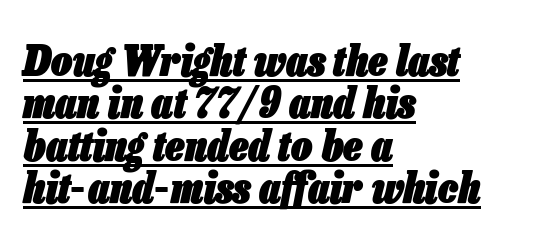
The face used here is rendered with its standard letterfit. The rendered words wear a rule along their underside. The specimen reads as italic at a glance. This sample has the flowing, uneven cadence of proportional lettering.
